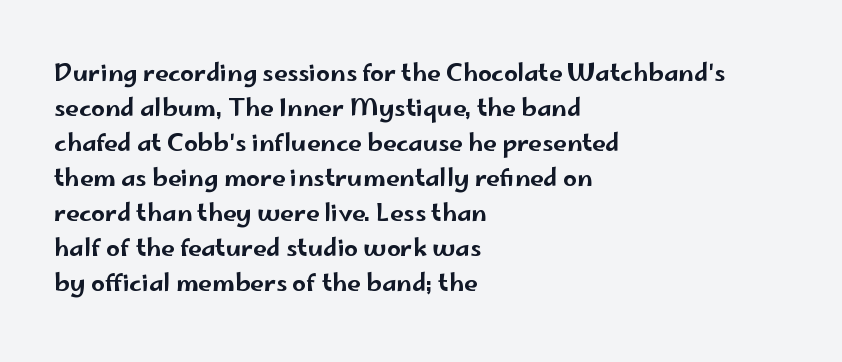
Style check: upright. The designer left line spacing at the default. Casual observation: everything's shoved over to the left. Tracking here is standard; glyphs follow each other at the usual distance. The foot of each line stays bare and open.
